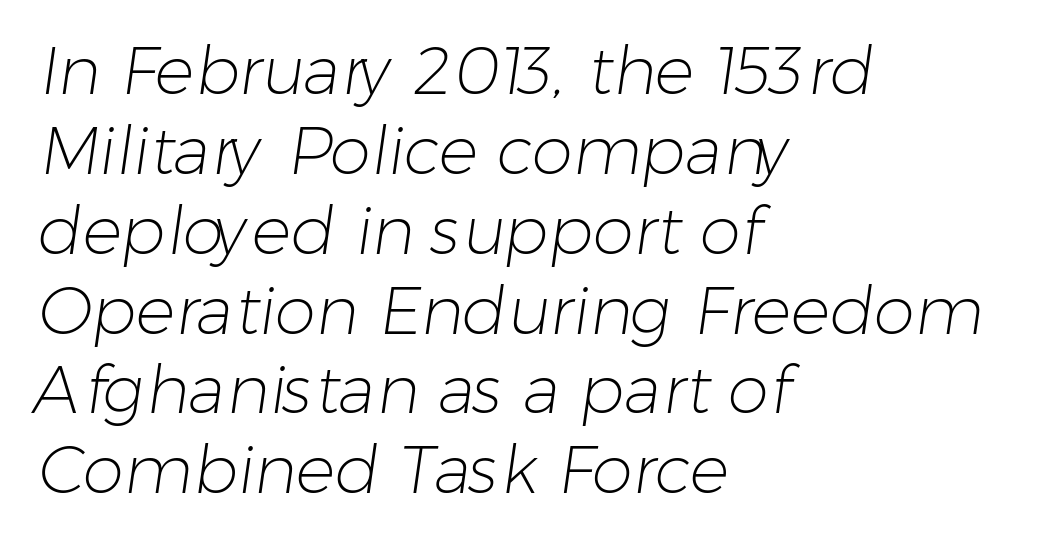
Q: Is the text bold? A: No.
Q: Is the typeface a serif or a sans-serif typeface? A: Sans-serif.
Q: Is the text underlined? A: No.
Q: How is the paragraph aligned? A: Left-aligned.
Q: Is the spacing between letters normal or unusually wide? A: Normal.
Q: Width (condensed, normal, or wide)? A: Normal.
Q: Stroke contrast? A: Low.
Q: x-height? A: Medium.
Q: Monospaced? A: No.
